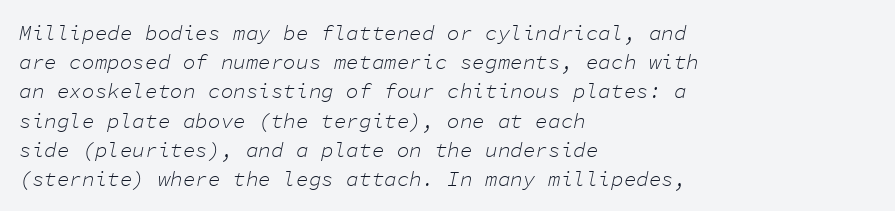
The image shows 21 px text type, italic (leaning right); set left-aligned, normal line spacing (1.39x), normal letter spacing, not underlined.
